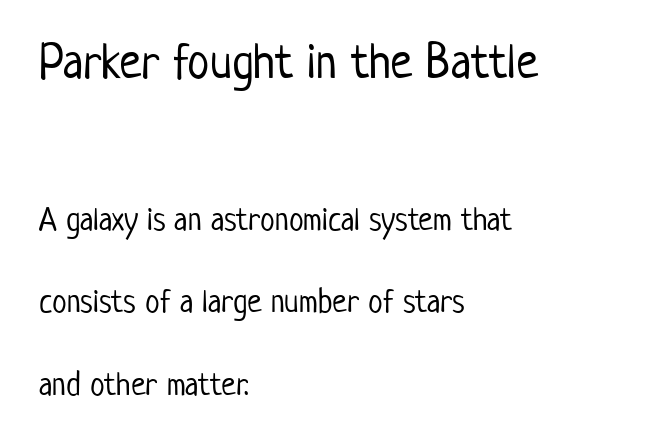
{"serif": "no", "italic": "no", "bold": "no", "weight": "light", "width": "condensed", "stroke_contrast": "low", "x_height": "medium", "monospaced": "no", "underline": "no", "align": "left", "line_spacing": "loose", "line_spacing_ratio": 2.5, "letter_spacing": "normal", "letter_spacing_em": 0.0, "larger_block": "first", "size_ratio": 1.52, "glyph_px": 50}
